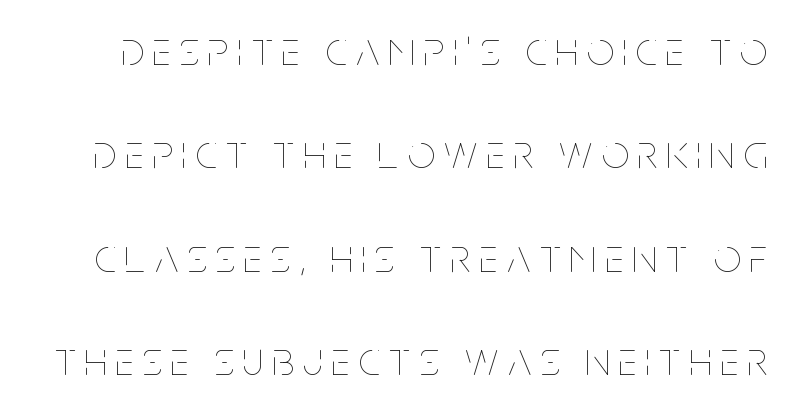
The image shows 47 px thin, condensed type, upright; set loose line spacing (2.2x), unusually wide letter spacing (+0.2 em), not underlined; low stroke contrast and a large x-height.
